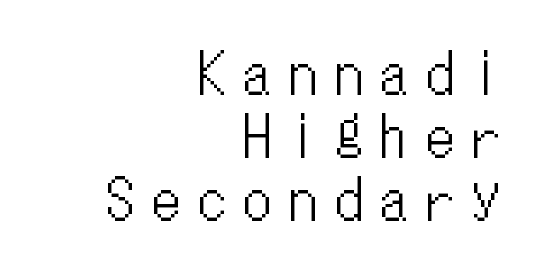
{"italic": "no", "width": "condensed", "stroke_contrast": "low", "x_height": "medium", "monospaced": "yes", "underline": "no", "align": "right", "line_spacing": "tight", "line_spacing_ratio": 1.15, "letter_spacing": "wide", "letter_spacing_em": 0.33, "glyph_px": 55}
